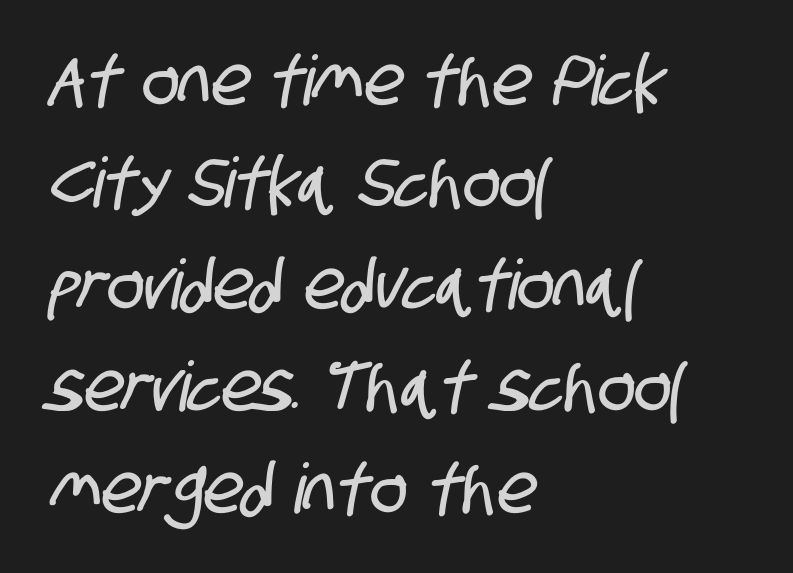
Q: Is the typeface a serif or a sans-serif typeface? A: Sans-serif.
Q: Is the text underlined? A: No.
Q: How is the paragraph aligned? A: Left-aligned.
Q: Is the spacing between letters normal or unusually wide? A: Normal.
Q: Is the spacing between lines tight, normal or loose? A: Normal.
Q: Width (condensed, normal, or wide)? A: Condensed.
Q: Stroke contrast? A: Low.
Q: x-height? A: Large.
Q: Monospaced? A: No.
